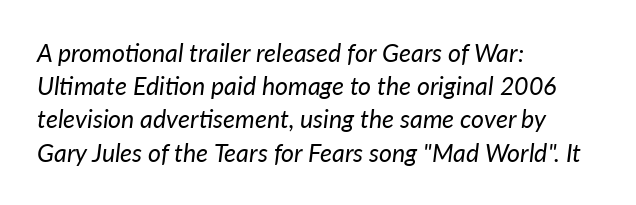
Q: Is the text bold? A: No.
Q: Is the text italic (slanted)? A: Yes, it leans right by about 7 degrees.
Q: Is the text underlined? A: No.
Q: How is the paragraph aligned? A: Left-aligned.
Q: Is the spacing between letters normal or unusually wide? A: Normal.
Q: Is the spacing between lines tight, normal or loose? A: Normal.
